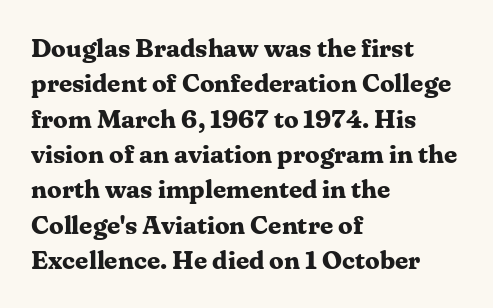
Normally led — the rows are evenly, conventionally spaced. A roman cut, with each character standing at attention. The gaps between neighbouring characters are ordinary and unremarkable. The words here are not underlined. Left-aligned paragraph, ragged on the right. The typesetting leans heavy: a genuine bold.
